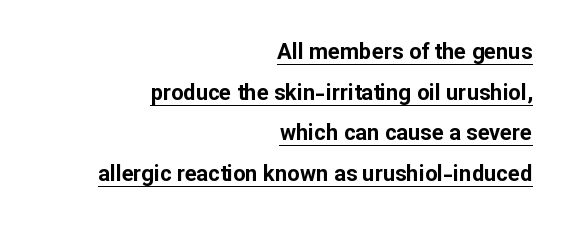
{"italic": "no", "bold": "yes", "underline": "yes", "align": "right", "line_spacing_ratio": 1.85, "letter_spacing": "normal", "letter_spacing_em": 0.0, "glyph_px": 22}
